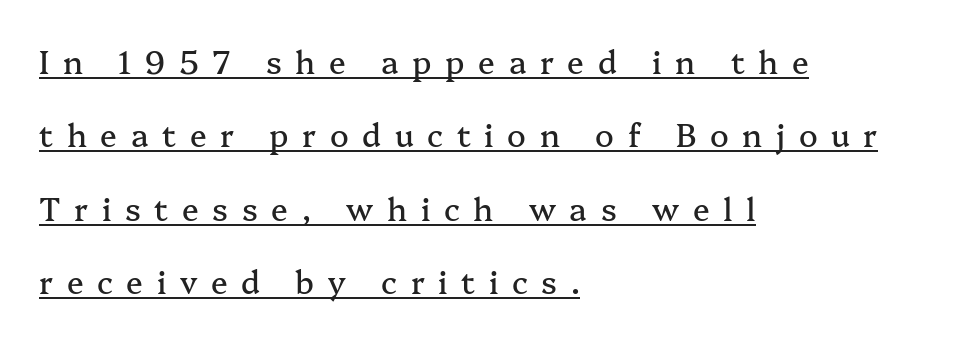
Q: Is the text italic (slanted)? A: No, it is upright.
Q: Is the typeface a serif or a sans-serif typeface? A: Serif.
Q: Is the text underlined? A: Yes.
Q: How is the paragraph aligned? A: Left-aligned.
Q: Is the spacing between letters normal or unusually wide? A: Unusually wide.
Q: Is the spacing between lines tight, normal or loose? A: Loose.
Q: Width (condensed, normal, or wide)? A: Normal.
Q: Stroke contrast? A: Medium.
Q: x-height? A: Medium.
Q: Monospaced? A: No.
